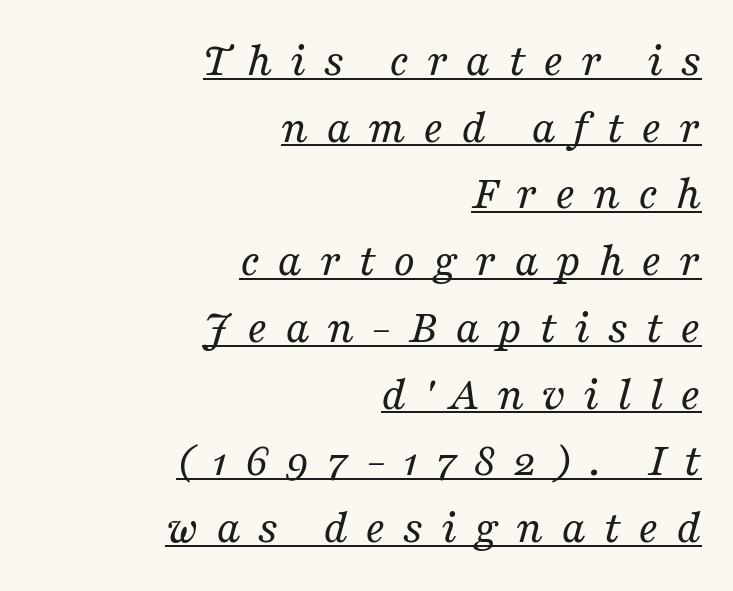
{"serif": "yes", "italic": "yes", "lean": "right", "slant_degrees": 16, "bold": "no", "weight": "regular", "width": "normal", "stroke_contrast": "medium", "x_height": "medium", "monospaced": "no", "underline": "yes", "align": "right", "line_spacing": "normal", "line_spacing_ratio": 1.39, "letter_spacing": "wide", "letter_spacing_em": 0.36, "glyph_px": 48}
